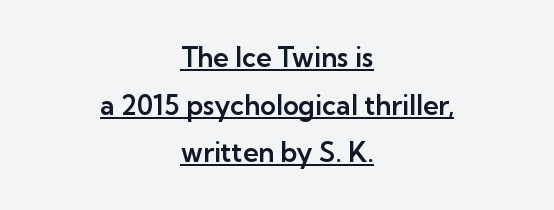
The image shows 27 px text type, upright; set centered, line spacing 1.76x, normal letter spacing, underlined.
